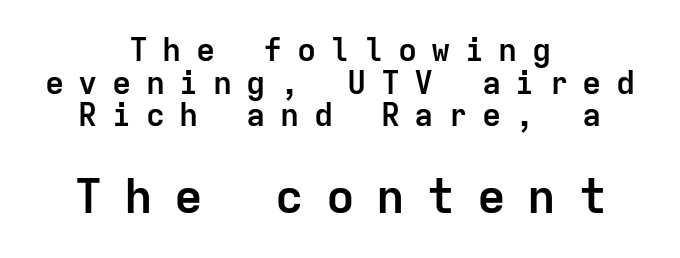
{"serif": "no", "italic": "no", "bold": "yes", "weight": "semibold", "width": "normal", "stroke_contrast": "low", "x_height": "medium", "monospaced": "yes", "underline": "no", "align": "center", "line_spacing": "tight", "line_spacing_ratio": 1.02, "letter_spacing": "wide", "letter_spacing_em": 0.45, "larger_block": "second", "size_ratio": 1.5, "glyph_px": 48}
